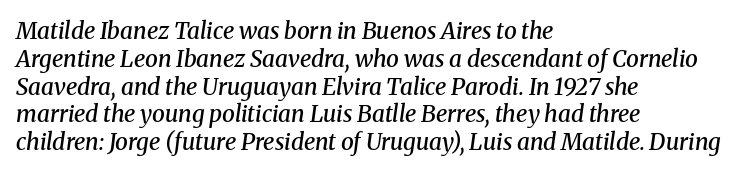
{"italic": "yes", "lean": "right", "slant_degrees": 8, "bold": "semi", "underline": "no", "align": "left", "line_spacing_ratio": 1.21, "letter_spacing": "normal", "letter_spacing_em": 0.0, "glyph_px": 23}
